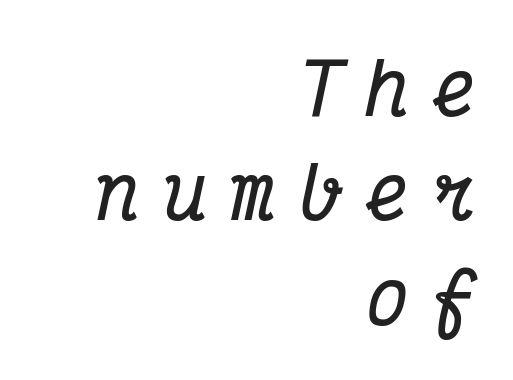
{"serif": "yes", "italic": "yes", "lean": "right", "slant_degrees": 12, "bold": "yes", "weight": "bold", "width": "condensed", "stroke_contrast": "medium", "x_height": "medium", "monospaced": "yes", "underline": "no", "align": "right", "line_spacing": "normal", "line_spacing_ratio": 1.47, "letter_spacing": "wide", "letter_spacing_em": 0.35, "glyph_px": 71}
